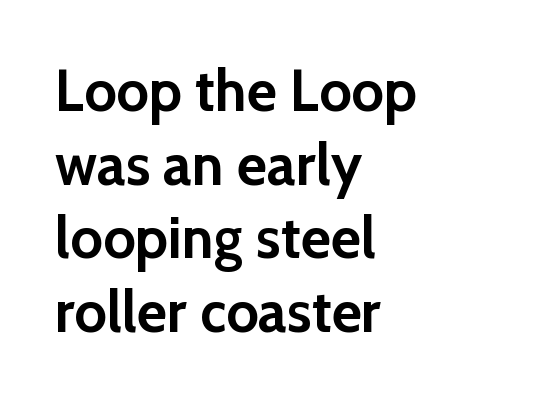
The image shows 58 px semibold sans-serif type, upright; set left-aligned, normal line spacing (1.27x), normal letter spacing, not underlined; a medium x-height.
